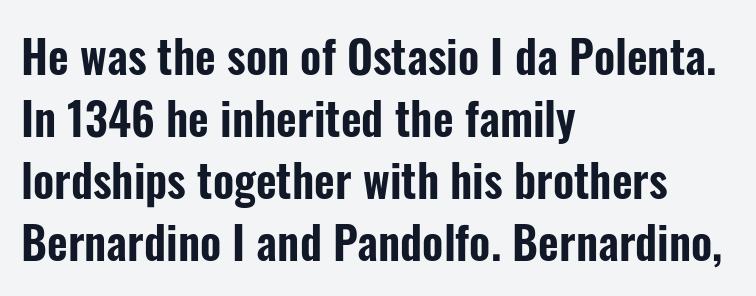
The image shows 45 px condensed sans-serif type, upright; set left-aligned, normal line spacing (1.38x), normal letter spacing, not underlined; low stroke contrast and a medium x-height.
